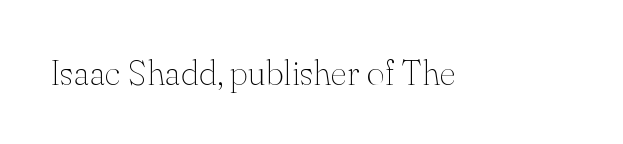
The image shows 35 px thin serif type, upright; set normal letter spacing, not underlined; medium stroke contrast and a small x-height.
